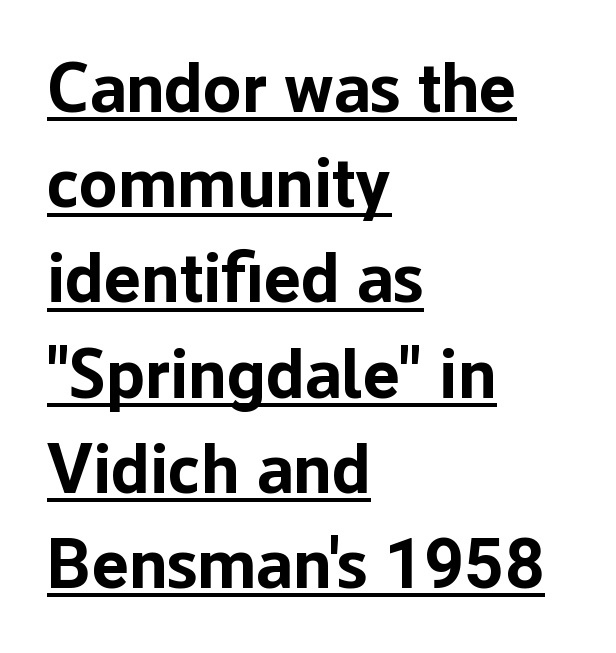
The image shows 70 px bold sans-serif type, upright; set left-aligned, normal line spacing (1.36x), normal letter spacing, underlined; low stroke contrast and a medium x-height.
